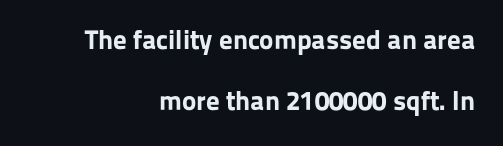
{"italic": "no", "bold": "yes", "underline": "no", "align": "right", "line_spacing": "loose", "line_spacing_ratio": 2.26, "letter_spacing": "normal", "letter_spacing_em": 0.0, "glyph_px": 27}
